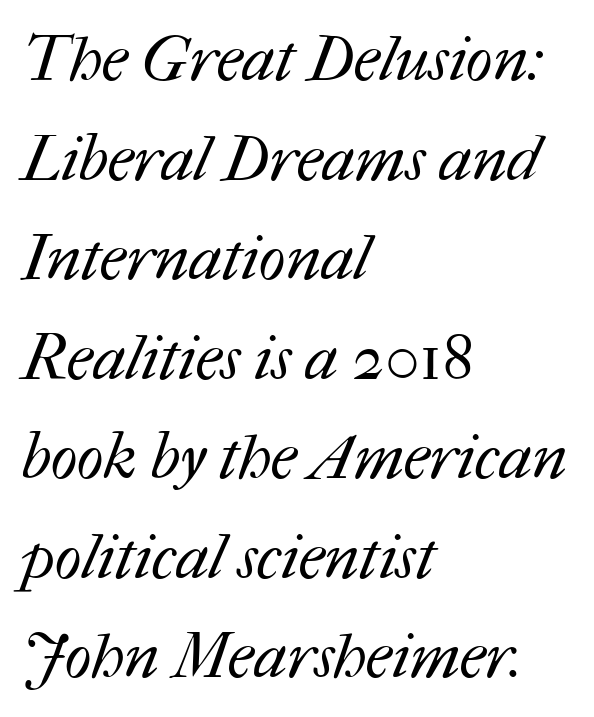
Q: Is the text bold? A: No.
Q: Is the text underlined? A: No.
Q: How is the paragraph aligned? A: Left-aligned.
Q: Is the spacing between letters normal or unusually wide? A: Normal.
Q: Is the spacing between lines tight, normal or loose? A: Normal.
Q: Width (condensed, normal, or wide)? A: Normal.
Q: Stroke contrast? A: Medium.
Q: x-height? A: Medium.
Q: Monospaced? A: No.
